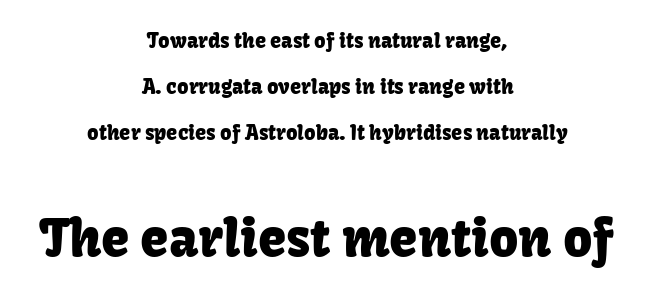
{"serif": "no", "italic": "no", "width": "normal", "stroke_contrast": "low", "x_height": "medium", "monospaced": "no", "underline": "no", "align": "center", "line_spacing": "loose", "line_spacing_ratio": 2.29, "letter_spacing": "normal", "letter_spacing_em": 0.0, "larger_block": "second", "size_ratio": 2.55, "glyph_px": 51}
